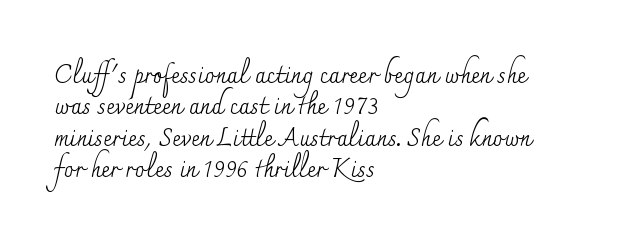
What stands out about the letter spacing? Nothing — it is the standard amount. Unmarked baselines from the first word to the last. The rendering anchors every line to the left-hand side. Regarding leading, the lines here are spaced in the standard way. Compared with a typical body face, this is equally light or lighter still.
